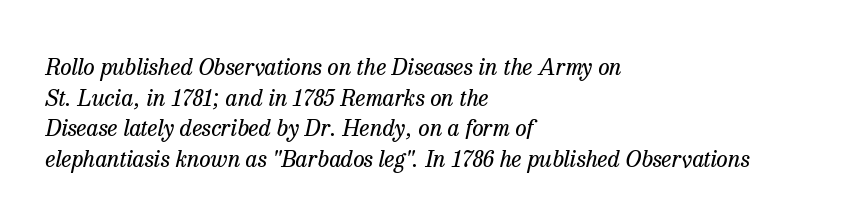
The image shows 23 px text type, italic (leaning right); set left-aligned, normal line spacing (1.33x), normal letter spacing, not underlined.
